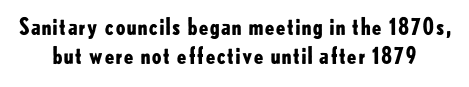
Q: Is the text bold? A: Yes.
Q: Is the text italic (slanted)? A: No, it is upright.
Q: Is the text underlined? A: No.
Q: Is the spacing between letters normal or unusually wide? A: Normal.
Q: Is the spacing between lines tight, normal or loose? A: Normal.
